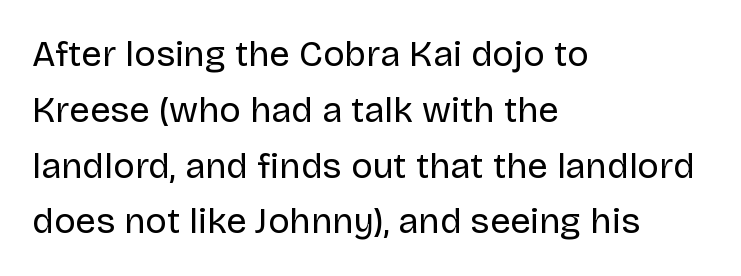
The image shows 36 px regular-weight sans-serif type, upright; set left-aligned, normal line spacing (1.55x), normal letter spacing, not underlined; low stroke contrast and a large x-height.
